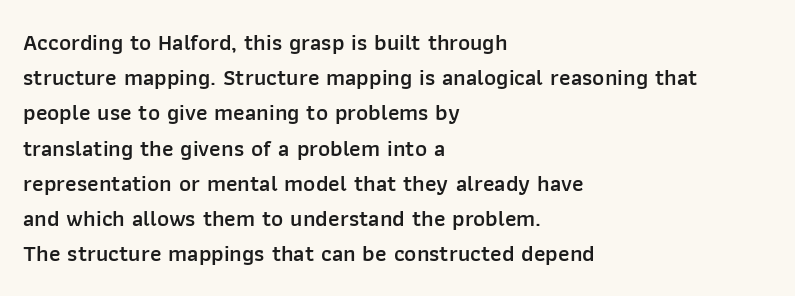
The image shows 23 px text type, upright; set left-aligned, normal line spacing (1.53x), normal letter spacing, not underlined.
